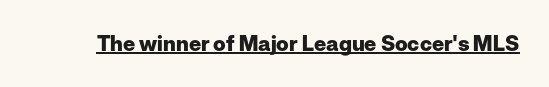
The image shows 21 px bold type, upright; set normal letter spacing, underlined.
